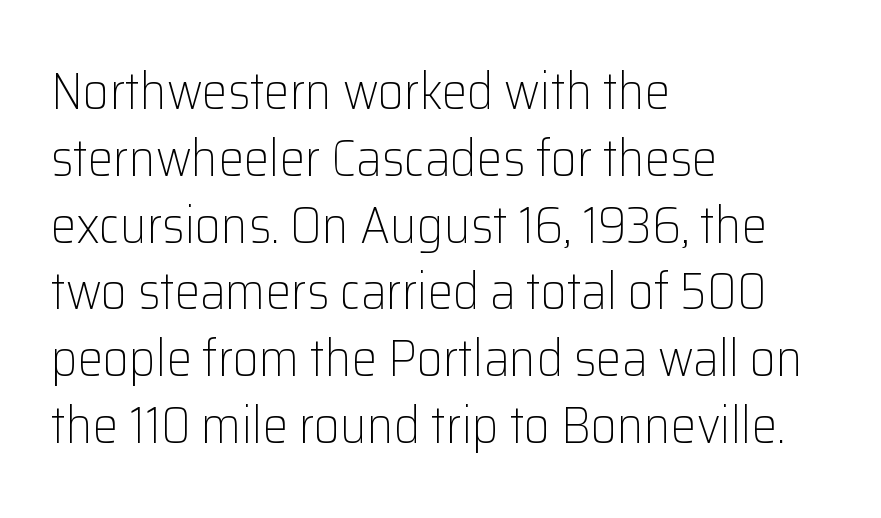
Q: Is the text bold? A: No.
Q: Is the text italic (slanted)? A: No, it is upright.
Q: Is the typeface a serif or a sans-serif typeface? A: Sans-serif.
Q: Is the text underlined? A: No.
Q: How is the paragraph aligned? A: Left-aligned.
Q: Is the spacing between letters normal or unusually wide? A: Normal.
Q: Is the spacing between lines tight, normal or loose? A: Normal.
Q: Width (condensed, normal, or wide)? A: Normal.
Q: Stroke contrast? A: Low.
Q: x-height? A: Medium.
Q: Monospaced? A: No.
